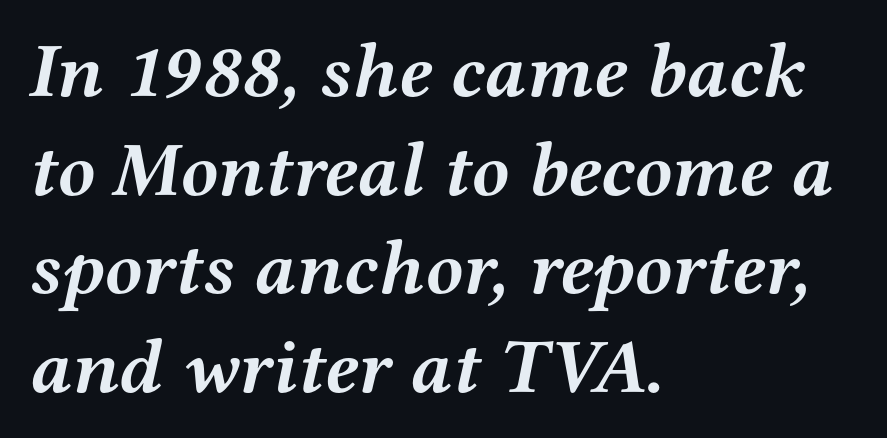
The image shows 77 px semibold, wide serif type, italic (leaning right); set left-aligned, normal line spacing (1.28x), normal letter spacing, not underlined; medium stroke contrast and a medium x-height.
